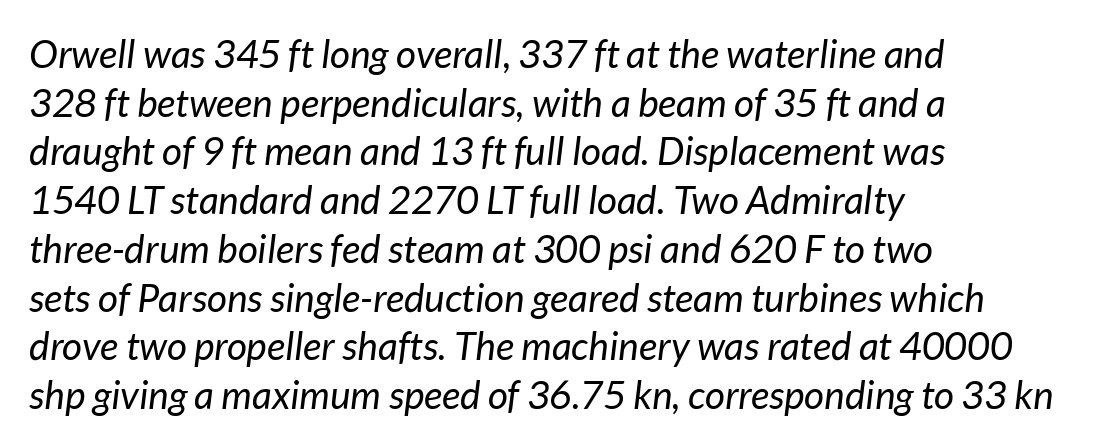
The face used here has a pronounced slope to its letters. Summary of vertical rhythm: regular, with standard interline spacing. Do the characters align in a grid? No, the font is proportional. Every row of glyphs begins at an identical x-position on the left. Each word holds together tightly as a unit, with standard inter-letter gaps. The strokes are not fattened; the text isn't bold.
